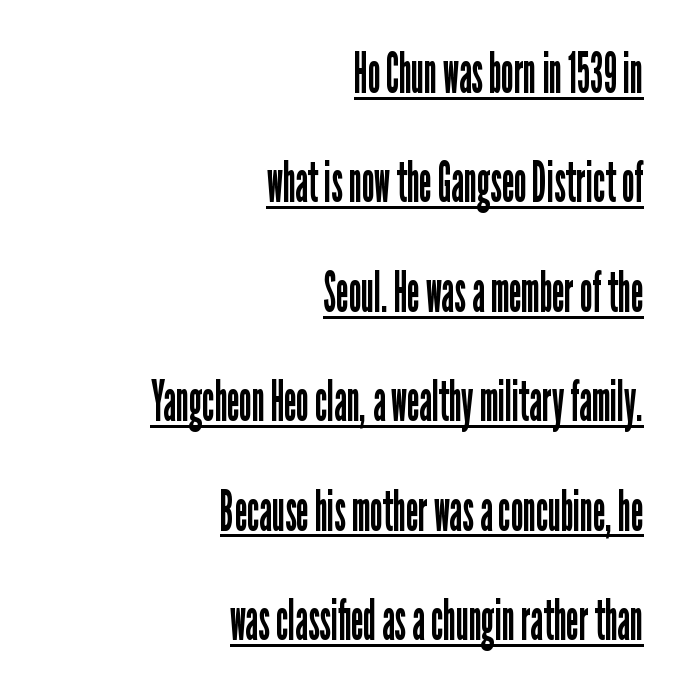
{"serif": "no", "italic": "no", "bold": "no", "weight": "regular", "width": "condensed", "stroke_contrast": "low", "x_height": "medium", "monospaced": "no", "underline": "yes", "align": "right", "line_spacing": "loose", "line_spacing_ratio": 1.92, "letter_spacing": "normal", "letter_spacing_em": 0.0, "glyph_px": 57}
